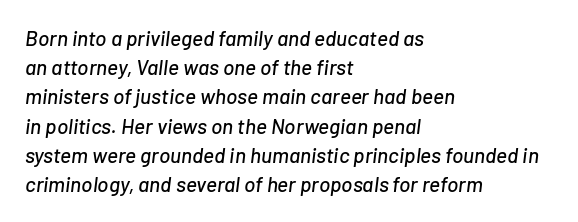
The image shows 21 px text type, italic (leaning right); set left-aligned, normal line spacing (1.39x), normal letter spacing, not underlined.
